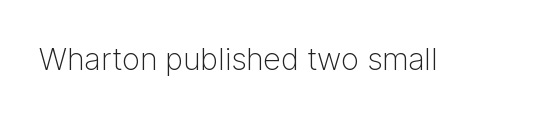
The passage shown is typeset with a sans-serif family. A roman cut, with each character standing at attention. The strip under each line holds only bare page. Caption: face not bold, strokes unweighted.
